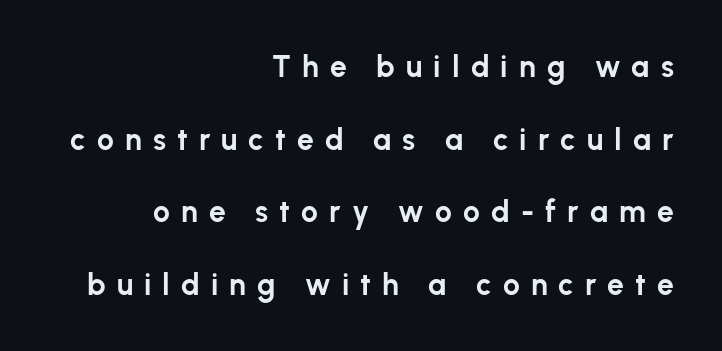
The image shows 30 px bold sans-serif type, upright; set right-aligned, loose line spacing (2.42x), unusually wide letter spacing (+0.37 em), not underlined; low stroke contrast and a medium x-height.
